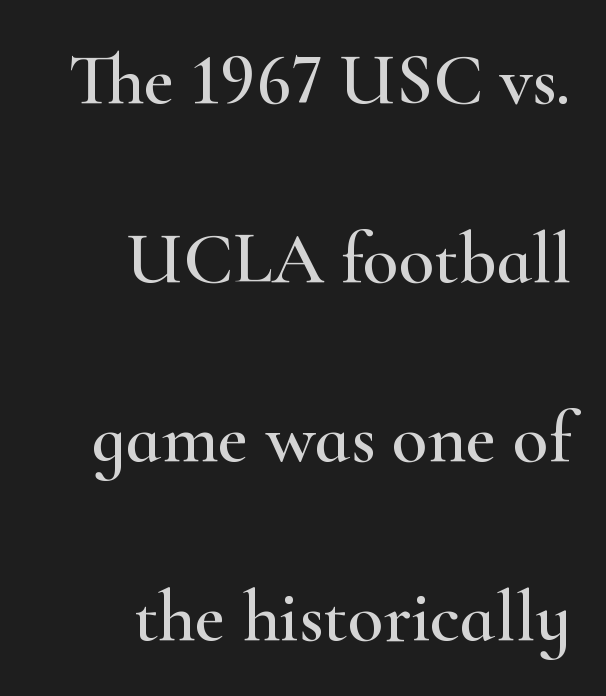
{"serif": "yes", "italic": "no", "width": "wide", "stroke_contrast": "high", "x_height": "small", "monospaced": "no", "underline": "no", "align": "right", "line_spacing": "loose", "line_spacing_ratio": 2.45, "letter_spacing": "normal", "letter_spacing_em": 0.0, "glyph_px": 73}
